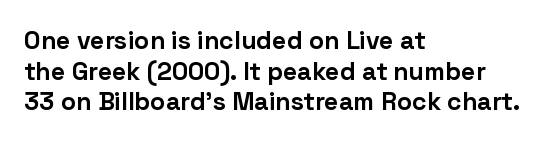
{"italic": "no", "bold": "yes", "underline": "no", "align": "left", "line_spacing_ratio": 1.23, "letter_spacing": "normal", "letter_spacing_em": 0.0, "glyph_px": 25}
